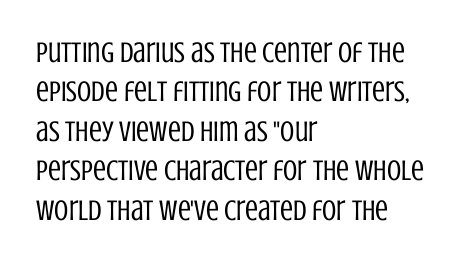
{"serif": "no", "italic": "no", "bold": "no", "weight": "regular", "width": "condensed", "stroke_contrast": "low", "x_height": "large", "monospaced": "no", "underline": "no", "align": "left", "line_spacing": "normal", "line_spacing_ratio": 1.36, "letter_spacing": "normal", "letter_spacing_em": 0.0, "glyph_px": 29}
